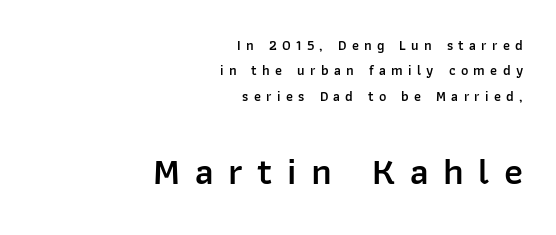
{"serif": "no", "italic": "no", "bold": "semi", "weight": "semibold", "width": "normal", "stroke_contrast": "low", "x_height": "medium", "monospaced": "no", "underline": "no", "align": "right", "line_spacing_ratio": 1.82, "letter_spacing": "wide", "letter_spacing_em": 0.38, "larger_block": "second", "size_ratio": 2.71, "glyph_px": 38}
